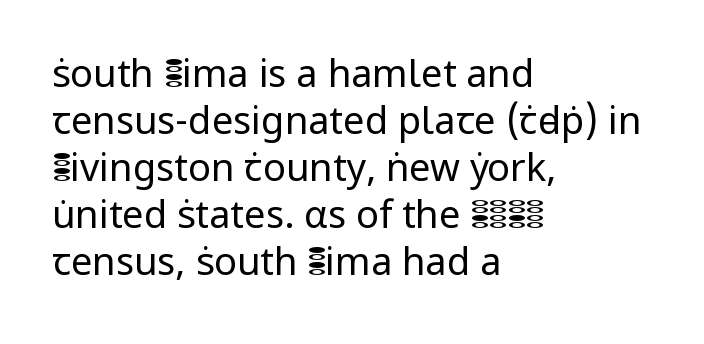
The image shows 38 px regular-weight sans-serif type, upright; set left-aligned, line spacing 1.24x, normal letter spacing, not underlined; low stroke contrast and a medium x-height.
